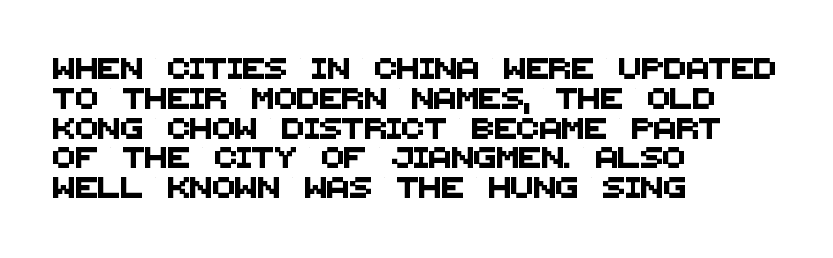
The image shows 21 px text type; set left-aligned, normal line spacing (1.42x), normal letter spacing, not underlined.
